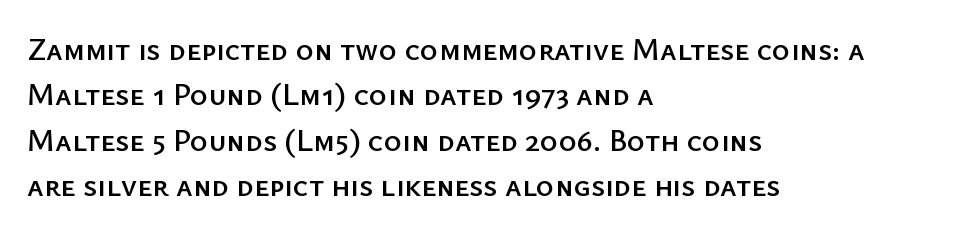
Classification — sans serif. In CSS terms this would be text-align: left. Nothing unusual about the tracking: characters are spaced as the font intends. Summary of vertical rhythm: regular, with standard interline spacing. The specimen omits any rule beneath the text block's lines. These lines were composed using upright roman letters.
